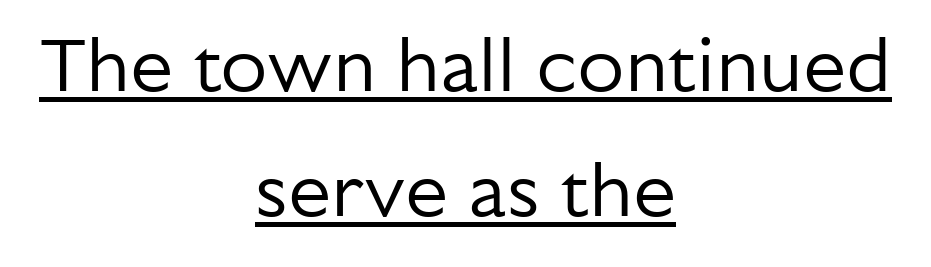
Like a heading marked for emphasis, these lines bear an underscore. These lines stack symmetrically, like a column narrowing and widening about its center. Glyph-to-glyph distance matches everyday printed text. Summary of vertical rhythm: regular, with standard interline spacing. Vertical strokes here are truly vertical. Does the type have serifs? No, each stem ends abruptly.
